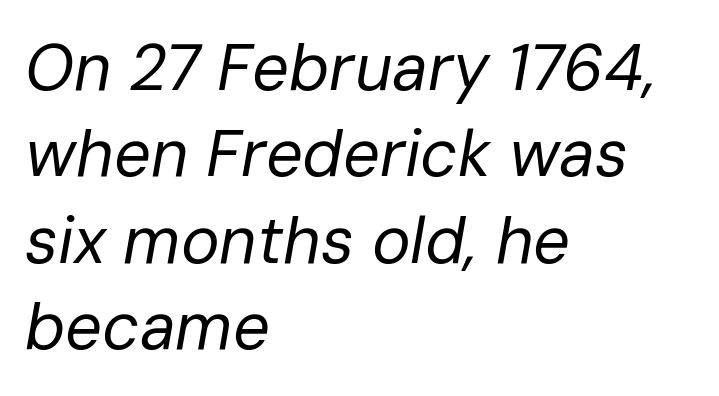
{"italic": "yes", "lean": "right", "slant_degrees": 10, "bold": "no", "weight": "regular", "width": "normal", "stroke_contrast": "low", "x_height": "medium", "monospaced": "no", "underline": "no", "align": "left", "line_spacing": "normal", "line_spacing_ratio": 1.33, "letter_spacing": "normal", "letter_spacing_em": 0.0, "glyph_px": 65}
